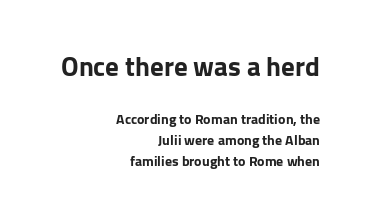
Scale decreases going downward across the two blocks. Each line ends at the same right margin while the left side varies. A bare baseline throughout the passage. Designer's note — italics off, roman on. Each word holds together tightly as a unit, with standard inter-letter gaps. Normally led — the rows are evenly, conventionally spaced.
